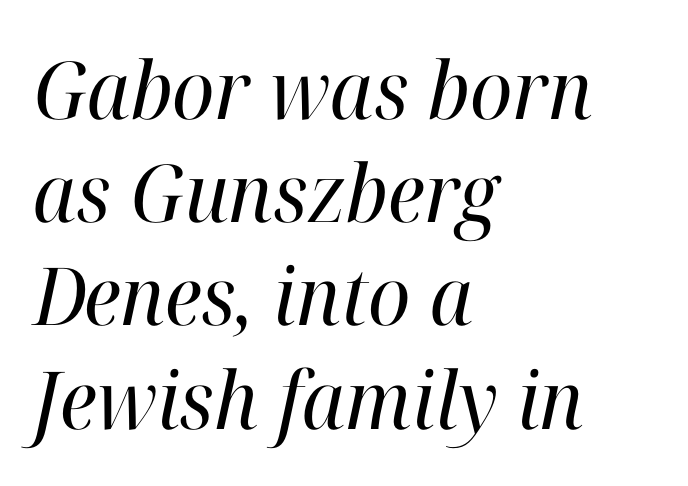
The image shows 80 px regular-weight serif type, italic (leaning right); set left-aligned, normal line spacing (1.29x), normal letter spacing, not underlined; high stroke contrast and a medium x-height.
